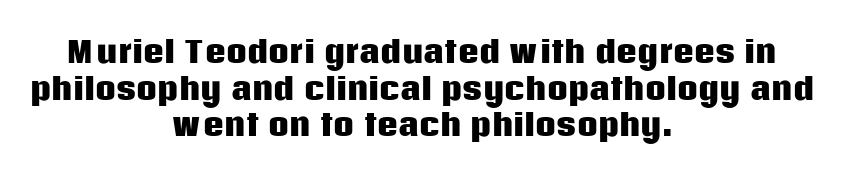
Q: Is the text bold? A: Yes.
Q: Is the text italic (slanted)? A: No, it is upright.
Q: Is the typeface a serif or a sans-serif typeface? A: Sans-serif.
Q: Is the text underlined? A: No.
Q: How is the paragraph aligned? A: Centered.
Q: Is the spacing between letters normal or unusually wide? A: Normal.
Q: Is the spacing between lines tight, normal or loose? A: Normal.
Q: Width (condensed, normal, or wide)? A: Normal.
Q: Stroke contrast? A: Low.
Q: x-height? A: Large.
Q: Monospaced? A: No.
